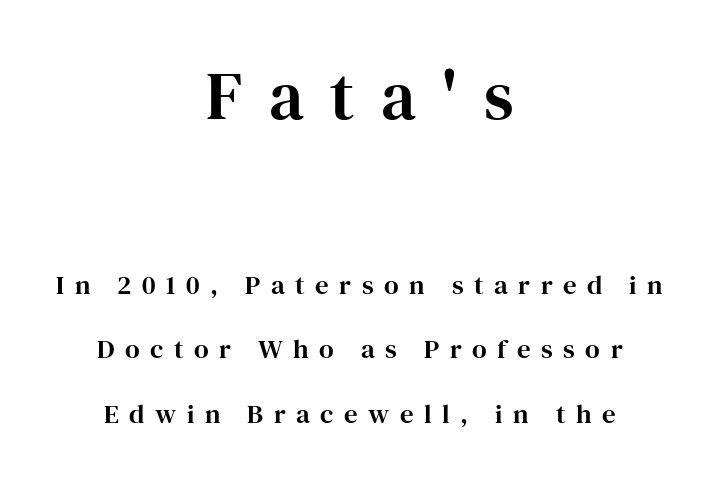
{"serif": "yes", "italic": "no", "width": "normal", "stroke_contrast": "high", "x_height": "medium", "monospaced": "no", "underline": "no", "align": "center", "line_spacing": "loose", "line_spacing_ratio": 2.4, "letter_spacing": "wide", "letter_spacing_em": 0.39, "larger_block": "first", "size_ratio": 2.52, "glyph_px": 68}
